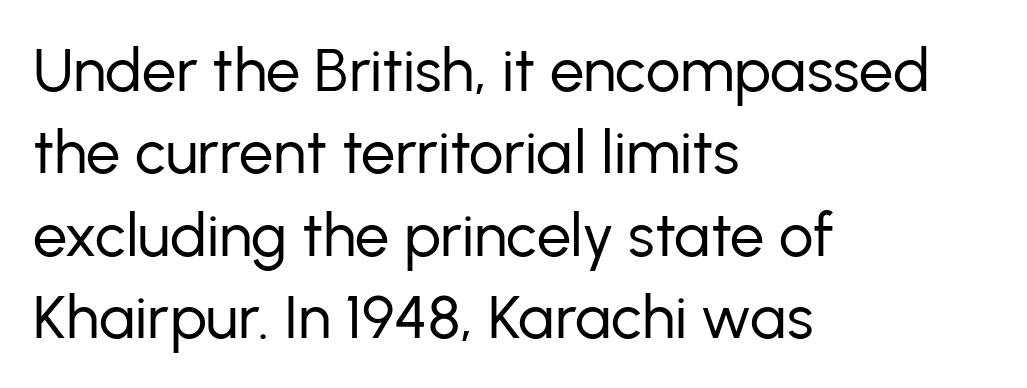
No word sits above an underline. The rendering uses a moderate line-height, typical for paragraphs. Visually the block forms a straight wall on the left and a jagged coastline on the right. Do the characters align in a grid? No, the font is proportional. Upright lettering throughout. Does extra space separate the letters? No, they use regular spacing.
